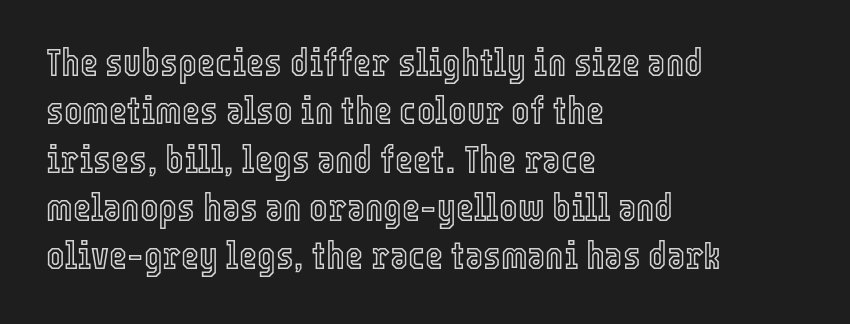
The image shows 39 px condensed type, upright; set left-aligned, line spacing 1.24x, normal letter spacing, not underlined; a medium x-height.
